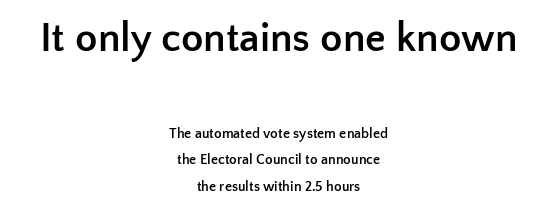
Strokes here are thick enough to call this a true bold. The paragraph shown floats in the horizontal middle. The composition opens big and finishes small. Observe the absence of serifs on each vertical stroke in this sample.
